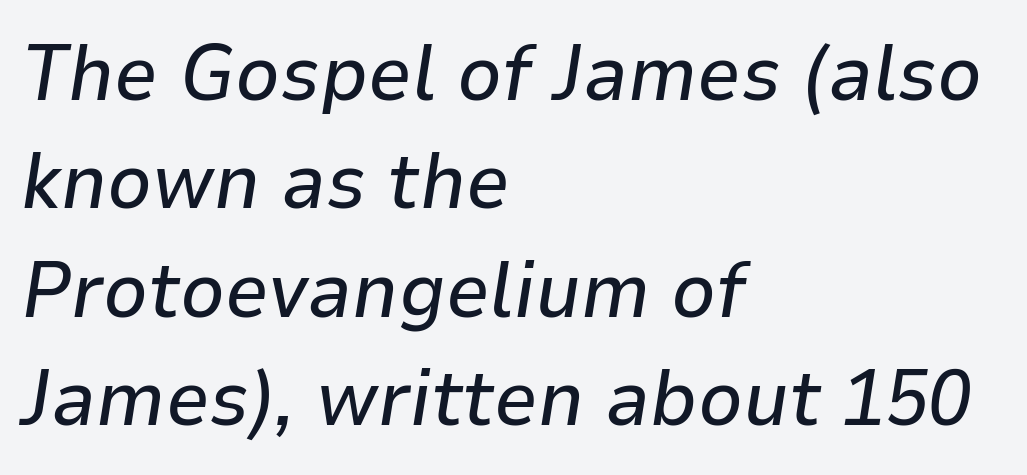
Rule under the text: the space is simply empty. An italicized treatment has been applied to the whole sample. Vertical spacing — default. The face used here is proportionally spaced, like ordinary book or web type. Every row of glyphs begins at an identical x-position on the left. This sample uses plain, unmodified letter spacing.
